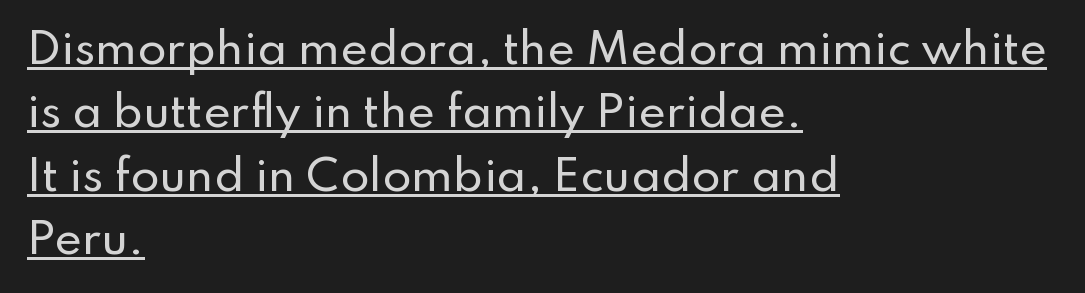
The passage shown is typed in a proportional face where columns would drift. There is no visible air inserted between adjacent glyphs. This block has exactly the height ordinary leading produces. Short and long lines alike share a common starting point at left. Unlike a traditional serif, this face leaves its strokes unadorned.
